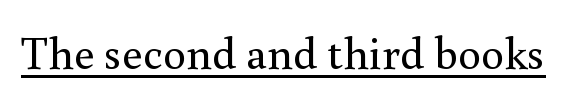
The image shows 46 px regular-weight serif type, upright; set normal letter spacing, underlined; a small x-height.
